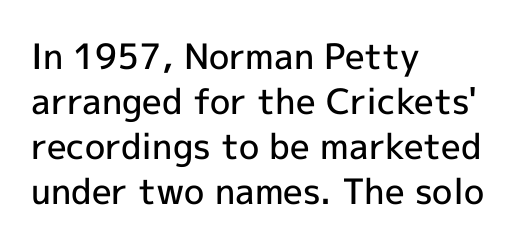
Check where the strokes stop: nothing finishes them off — pure sans. Do the characters align in a grid? No, the font is proportional. The specimen reads as upright at a glance. The words here are not underlined. Letter spacing: default. The font is running at a semibold setting, under full bold.
